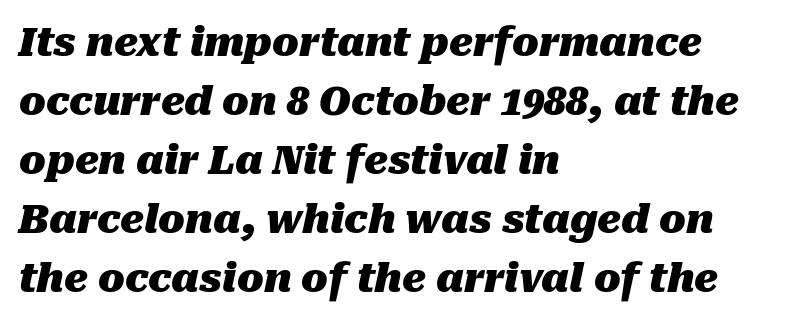
Descenders are the only things crossing below the line. A typesetter would mark this as italic. The setting favours the left margin, as ordinary paragraphs usually do. Spacing verdict: proportional, widths tailored to each character. Words appear dense and cohesive because spacing is normal. If you measured baseline to baseline, you'd find a middling distance.
